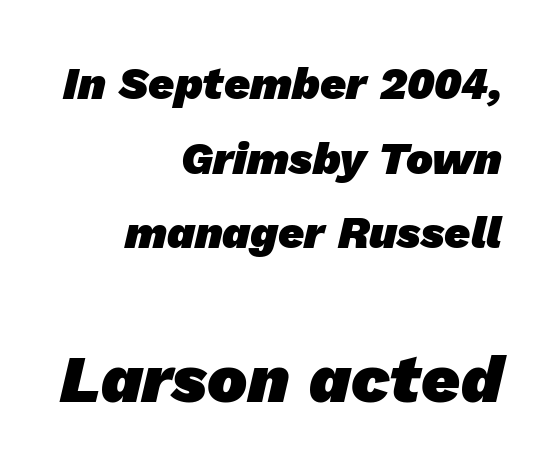
The image shows 67 px heavy sans-serif type; set right-aligned, normal line spacing (1.66x), normal letter spacing, not underlined; the second (bottom) block is 1.49x larger; low stroke contrast and a medium x-height.
